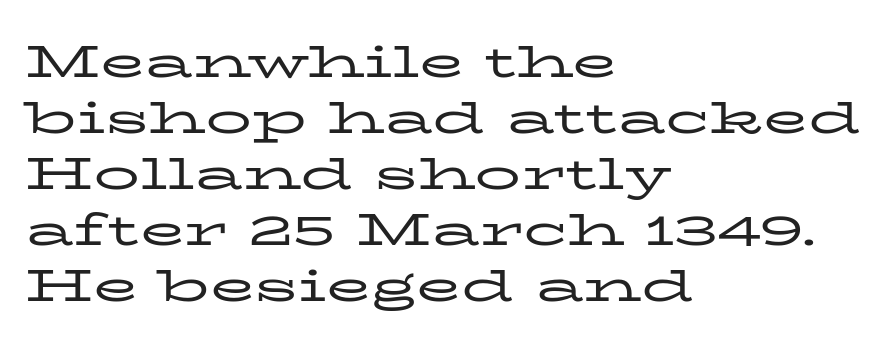
Posture: upright roman. Is this a fixed-width face? No — the glyphs have proportional, varying widths. Descenders are the only things crossing below the line. Are there feet on the stems? There are — it's a serif.
